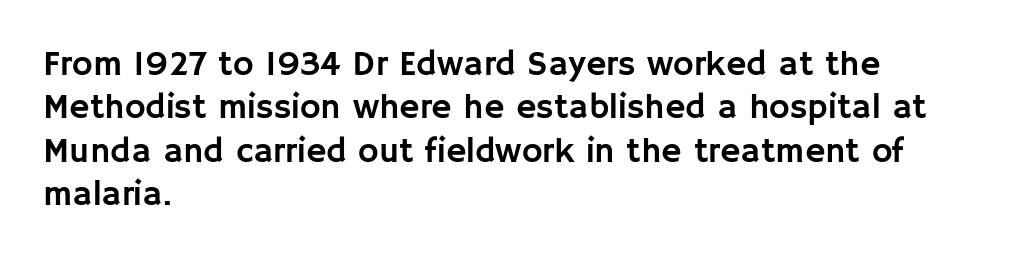
Proportional: the letters do not fall into vertical columns. The letters stand straight up with perfectly vertical stems. Regarding serifs, this sample does without them. All the whitespace from short lines collects on the right.
